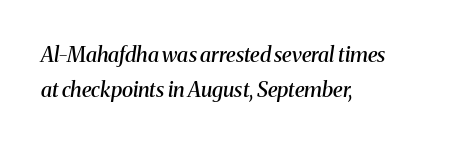
The image shows 21 px text type, italic (leaning right); set left-aligned, normal line spacing (1.69x), normal letter spacing, not underlined.
